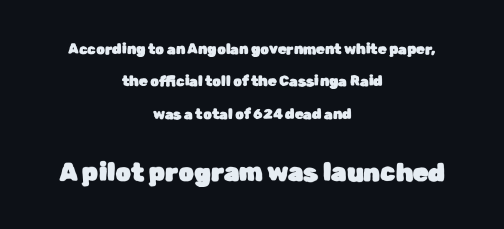
Q: Is the text italic (slanted)? A: No, it is upright.
Q: Is the text underlined? A: No.
Q: How is the paragraph aligned? A: Centered.
Q: Is the spacing between letters normal or unusually wide? A: Normal.
Q: Is the spacing between lines tight, normal or loose? A: Loose.
Q: Which block of text is set in a larger size, the first (top) or the second (bottom)? A: The second (bottom) one.
